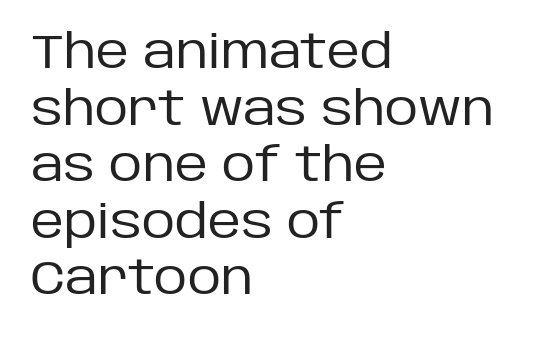
{"serif": "no", "italic": "no", "bold": "no", "weight": "regular", "width": "normal", "stroke_contrast": "low", "x_height": "large", "monospaced": "no", "underline": "no", "align": "left", "line_spacing_ratio": 1.23, "letter_spacing": "normal", "letter_spacing_em": 0.0, "glyph_px": 46}
